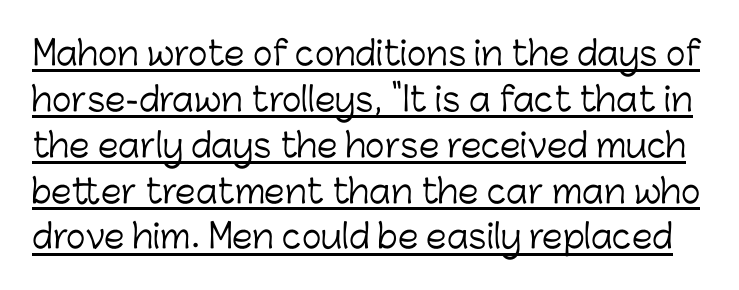
The image shows 33 px light sans-serif type, upright; set normal line spacing (1.39x), normal letter spacing, underlined; low stroke contrast and a medium x-height.
